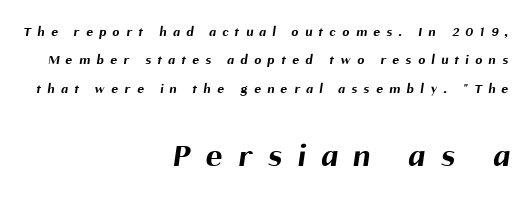
{"serif": "no", "bold": "yes", "weight": "bold", "width": "normal", "stroke_contrast": "medium", "x_height": "medium", "monospaced": "no", "underline": "no", "align": "right", "line_spacing": "loose", "line_spacing_ratio": 2.02, "letter_spacing": "wide", "letter_spacing_em": 0.47, "larger_block": "second", "size_ratio": 2.43, "glyph_px": 34}
